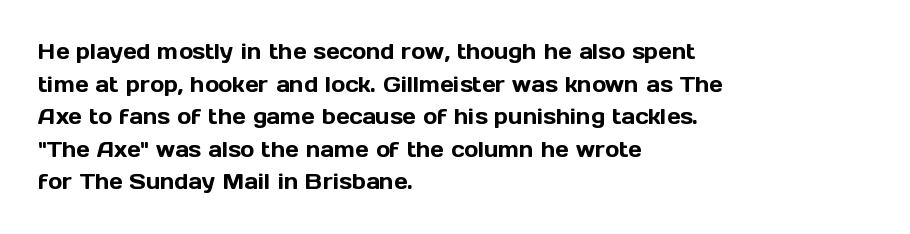
The line-height multiplier appears to be the usual default. Posture: straight, roman, zero tilt. This sample uses plain, unmodified letter spacing. No word sits above an underline.
